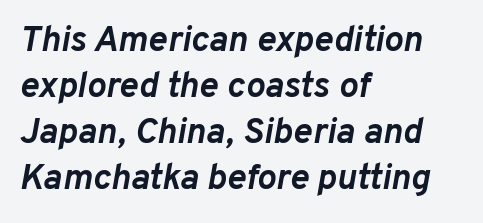
{"italic": "yes", "lean": "right", "slant_degrees": 10, "bold": "yes", "weight": "semibold", "width": "normal", "stroke_contrast": "low", "x_height": "medium", "monospaced": "no", "underline": "no", "align": "left", "line_spacing": "normal", "line_spacing_ratio": 1.28, "letter_spacing": "normal", "letter_spacing_em": 0.0, "glyph_px": 36}
